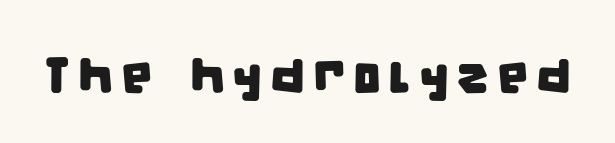
The image shows 50 px condensed sans-serif type; set not underlined; low stroke contrast and a large x-height.
